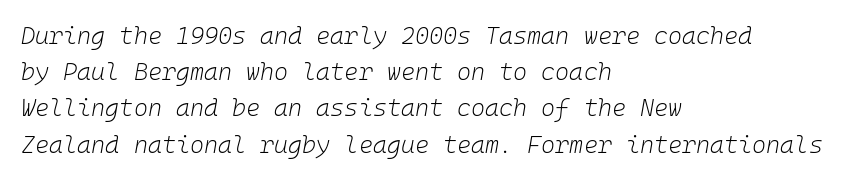
No chunkiness to these letters — they're not bold. You can tell it's italic because the verticals aren't actually vertical. Honestly, the row spacing looks completely unremarkable. Tracking here is standard; glyphs follow each other at the usual distance. Each row of text sits above clean, open space. The passage is arranged the way most books set body copy — flush left.
